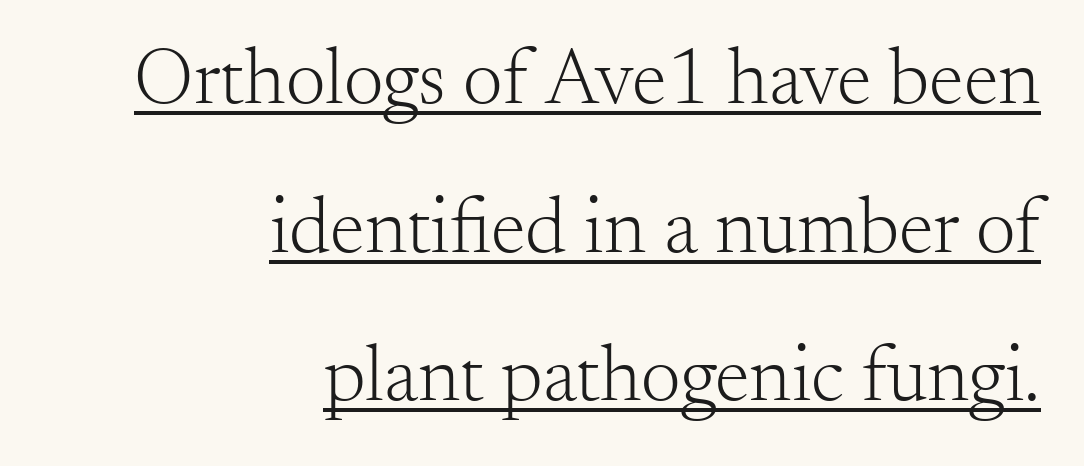
Is this a fixed-width face? No — the glyphs have proportional, varying widths. Notice how the stems are strictly vertical — no italics here. Does the copy run flush right? Yes — the right margin is perfectly even. These lines are composed in type with serifs.
